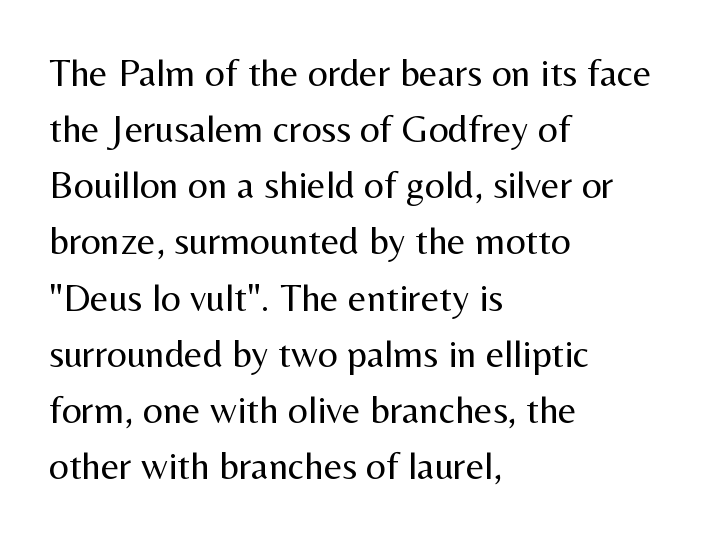
{"serif": "no", "italic": "no", "bold": "no", "weight": "regular", "width": "normal", "stroke_contrast": "medium", "x_height": "medium", "monospaced": "no", "underline": "no", "align": "left", "line_spacing": "normal", "line_spacing_ratio": 1.44, "letter_spacing": "normal", "letter_spacing_em": 0.0, "glyph_px": 39}
